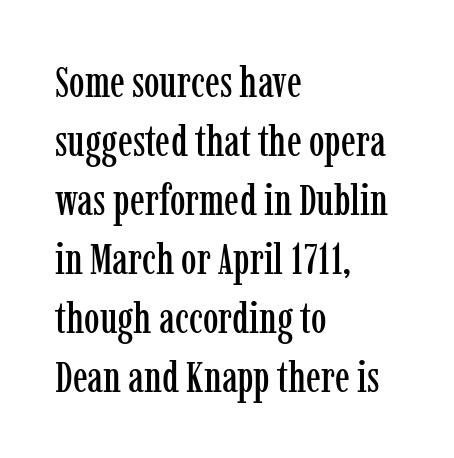
Look at the tracking — it's just the regular setting, nothing added. Does the type have serifs? Yes, each stem ends in a small foot. Visually the block forms a straight wall on the left and a jagged coastline on the right. The lettering holds an erect, upright posture throughout. The area under the type is left untouched.
